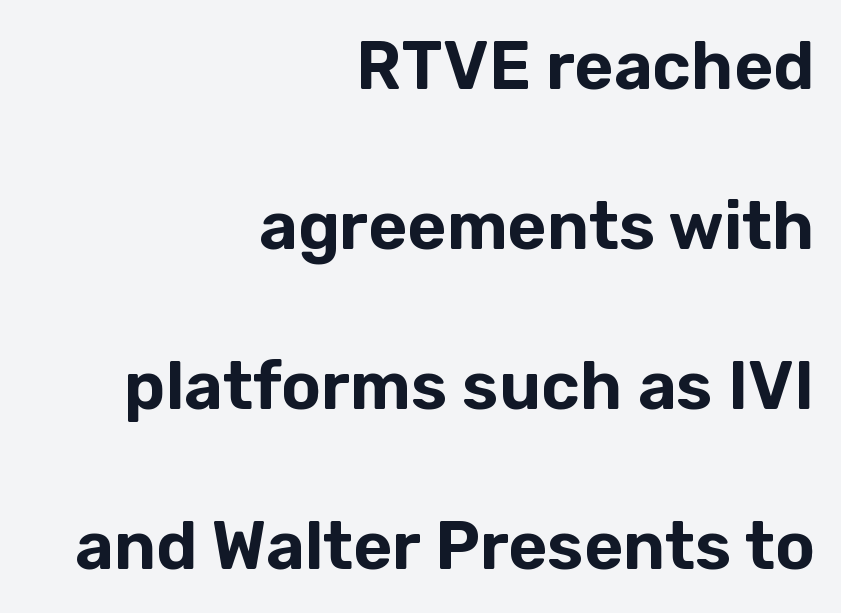
Tracking here is standard; glyphs follow each other at the usual distance. The passage is arranged like a letterhead date or caption credit — flush right. The specimen reads as upright at a glance. A bare baseline throughout the passage.
